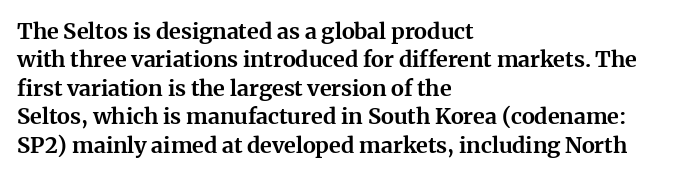
The image shows 22 px bold type, upright; set left-aligned, normal line spacing (1.29x), normal letter spacing, not underlined.
